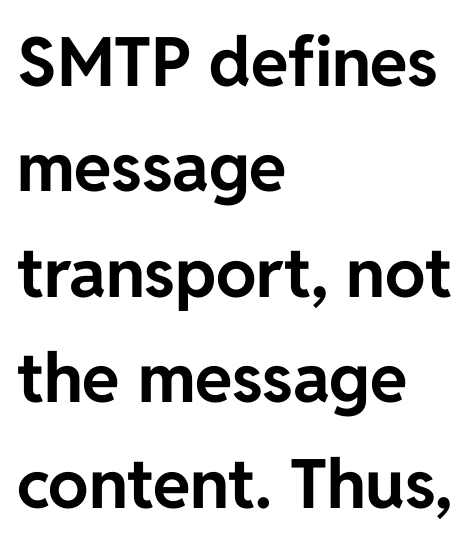
{"serif": "no", "italic": "no", "bold": "yes", "weight": "bold", "width": "normal", "stroke_contrast": "low", "x_height": "medium", "monospaced": "no", "underline": "no", "align": "left", "line_spacing": "normal", "line_spacing_ratio": 1.55, "letter_spacing": "normal", "letter_spacing_em": 0.0, "glyph_px": 68}
